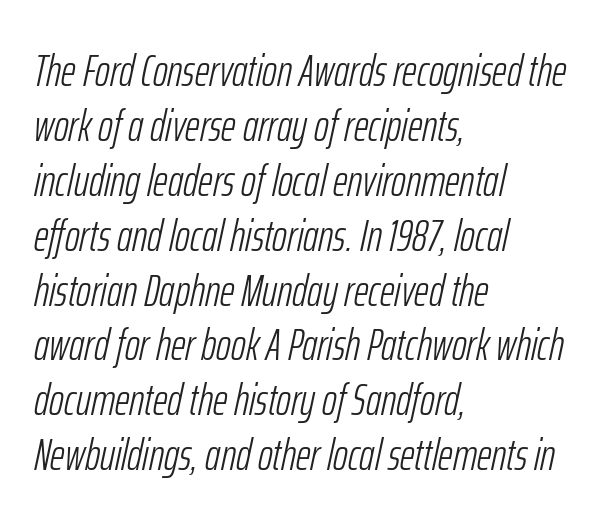
{"italic": "yes", "lean": "right", "slant_degrees": 12, "bold": "no", "weight": "light", "width": "condensed", "stroke_contrast": "low", "x_height": "medium", "monospaced": "no", "underline": "no", "align": "left", "line_spacing_ratio": 1.22, "letter_spacing": "normal", "letter_spacing_em": 0.0, "glyph_px": 45}
